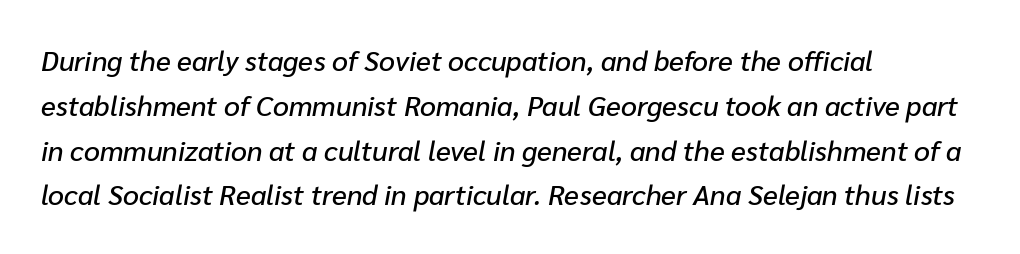
{"italic": "yes", "lean": "right", "slant_degrees": 10, "width": "normal", "stroke_contrast": "low", "x_height": "medium", "monospaced": "no", "underline": "no", "align": "left", "line_spacing": "normal", "line_spacing_ratio": 1.6, "letter_spacing": "normal", "letter_spacing_em": 0.0, "glyph_px": 28}
